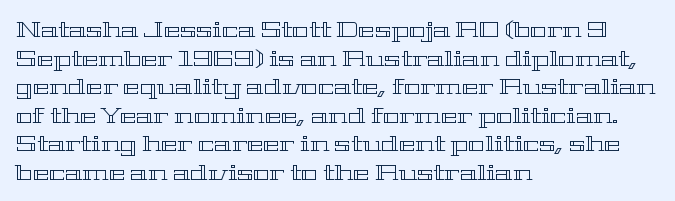
The image shows 22 px text type, upright; set left-aligned, normal line spacing (1.3x), normal letter spacing, not underlined.
